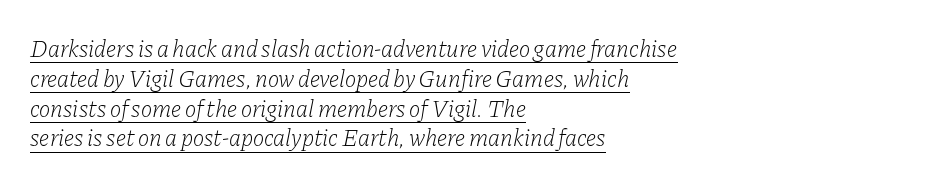
Yep, that's italic — everything's leaning. Spacing between characters is what you'd get straight out of the box. The rendered words wear a rule along their underside. The weight tops out at a normal text grade. The setting favours the left margin, as ordinary paragraphs usually do.
